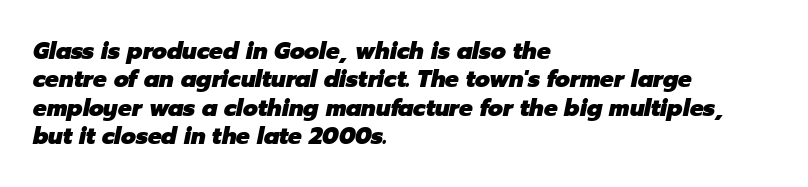
Q: Is the text bold? A: Yes.
Q: Is the text italic (slanted)? A: Yes, it leans right by about 12 degrees.
Q: Is the text underlined? A: No.
Q: How is the paragraph aligned? A: Left-aligned.
Q: Is the spacing between letters normal or unusually wide? A: Normal.
